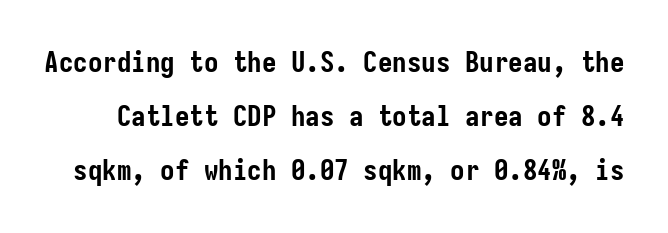
{"serif": "no", "italic": "no", "bold": "yes", "weight": "semibold", "width": "condensed", "stroke_contrast": "low", "x_height": "medium", "underline": "no", "line_spacing_ratio": 1.86, "letter_spacing": "normal", "letter_spacing_em": 0.0, "glyph_px": 29}
